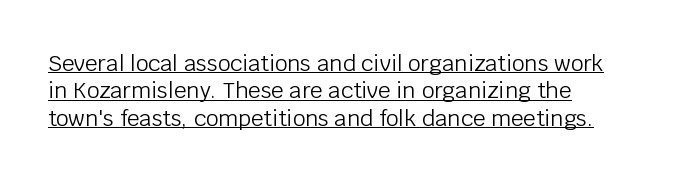
The image shows 22 px text type, upright; set normal line spacing (1.25x), normal letter spacing, underlined.
